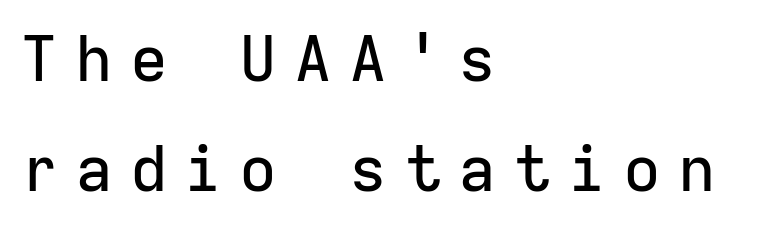
{"serif": "no", "italic": "no", "width": "normal", "stroke_contrast": "low", "x_height": "medium", "monospaced": "yes", "underline": "no", "align": "left", "line_spacing_ratio": 1.74, "letter_spacing": "wide", "letter_spacing_em": 0.27, "glyph_px": 63}
